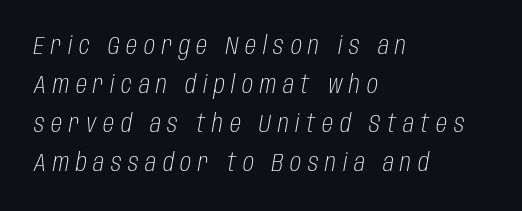
Q: Is the text bold? A: No.
Q: Is the text italic (slanted)? A: Yes, it leans right by about 10 degrees.
Q: Is the text underlined? A: No.
Q: How is the paragraph aligned? A: Left-aligned.
Q: Is the spacing between letters normal or unusually wide? A: Unusually wide.
Q: Is the spacing between lines tight, normal or loose? A: Normal.
